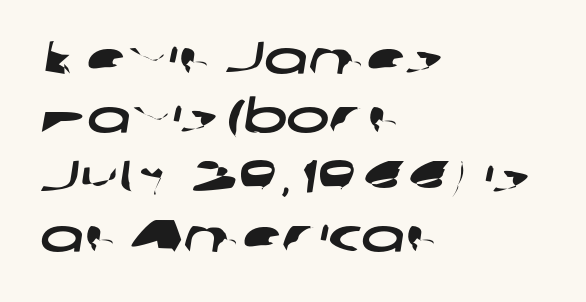
{"serif": "no", "width": "wide", "stroke_contrast": "low", "x_height": "medium", "monospaced": "no", "underline": "no", "align": "left", "line_spacing": "normal", "line_spacing_ratio": 1.29, "letter_spacing": "normal", "letter_spacing_em": 0.0, "glyph_px": 46}
